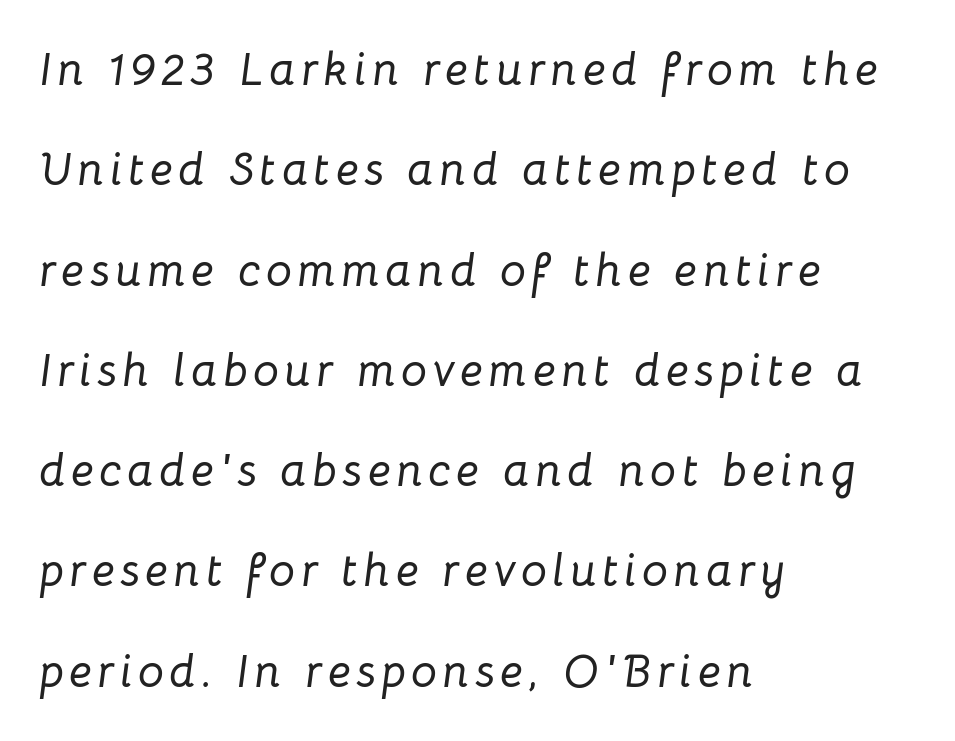
The image shows 46 px text type, italic (leaning right); set left-aligned, loose line spacing (2.18x), not underlined; low stroke contrast and a medium x-height.
